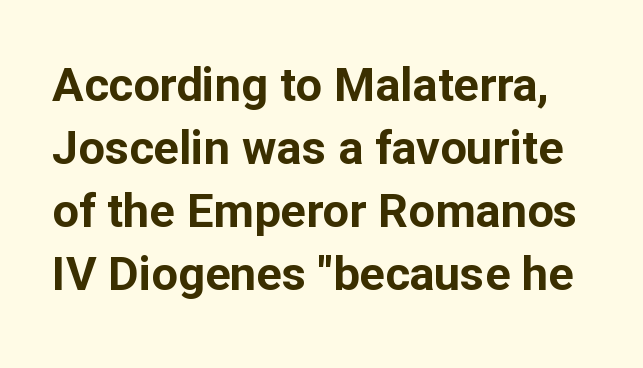
{"serif": "no", "italic": "no", "bold": "yes", "weight": "bold", "width": "normal", "stroke_contrast": "low", "x_height": "medium", "monospaced": "no", "underline": "no", "line_spacing": "normal", "line_spacing_ratio": 1.34, "letter_spacing": "normal", "letter_spacing_em": 0.0, "glyph_px": 47}
